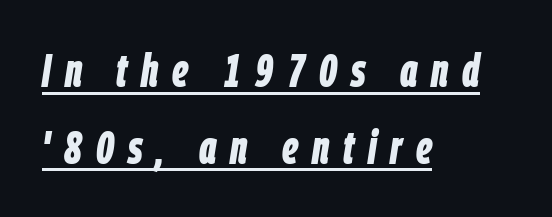
The image shows 46 px bold, condensed type, italic (leaning right); set left-aligned, normal line spacing (1.67x), unusually wide letter spacing (+0.3 em), underlined; low stroke contrast and a large x-height.
